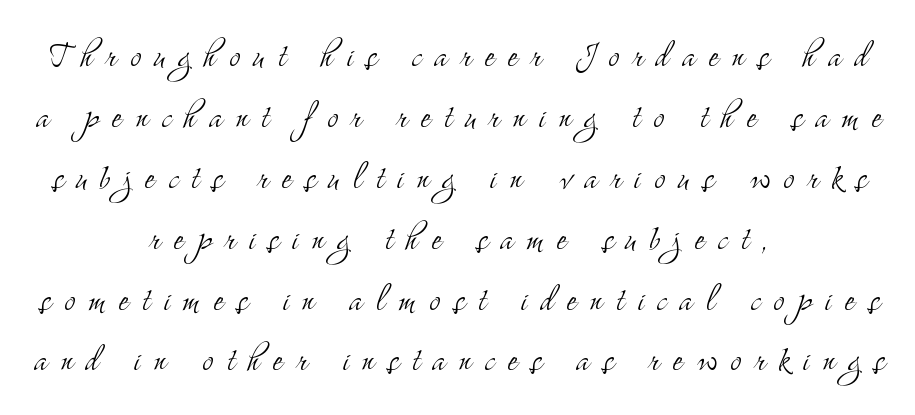
Q: Is the text bold? A: No.
Q: Is the text italic (slanted)? A: Yes.
Q: Is the typeface a serif or a sans-serif typeface? A: Serif.
Q: Is the text underlined? A: No.
Q: How is the paragraph aligned? A: Centered.
Q: Is the spacing between letters normal or unusually wide? A: Unusually wide.
Q: Is the spacing between lines tight, normal or loose? A: Normal.
Q: Width (condensed, normal, or wide)? A: Condensed.
Q: Stroke contrast? A: Medium.
Q: x-height? A: Small.
Q: Monospaced? A: No.
